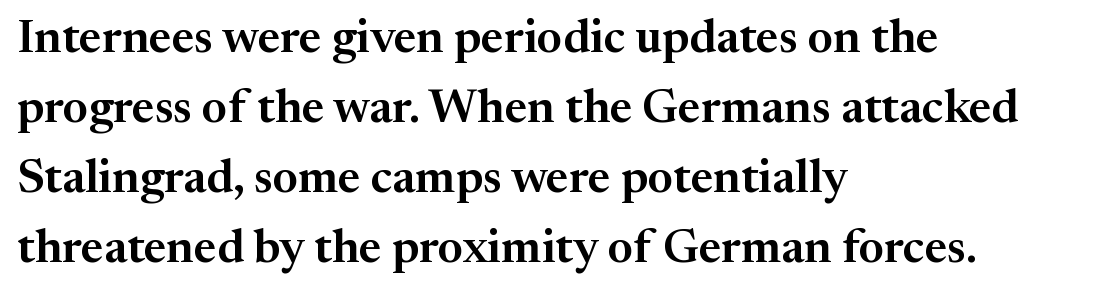
Proportional: the letters do not fall into vertical columns. Leading matches the norm, producing a regular column. Tracking value appears to be zero — textbook default spacing. The type family on display is of the serif kind.
